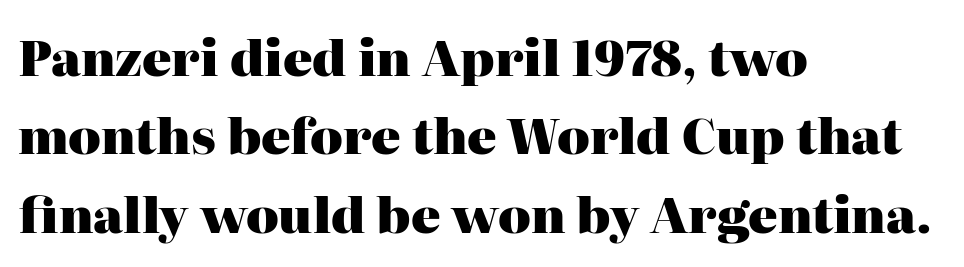
The image shows 49 px heavy serif type, upright; set left-aligned, normal line spacing (1.6x), normal letter spacing, not underlined; high stroke contrast and a medium x-height.
